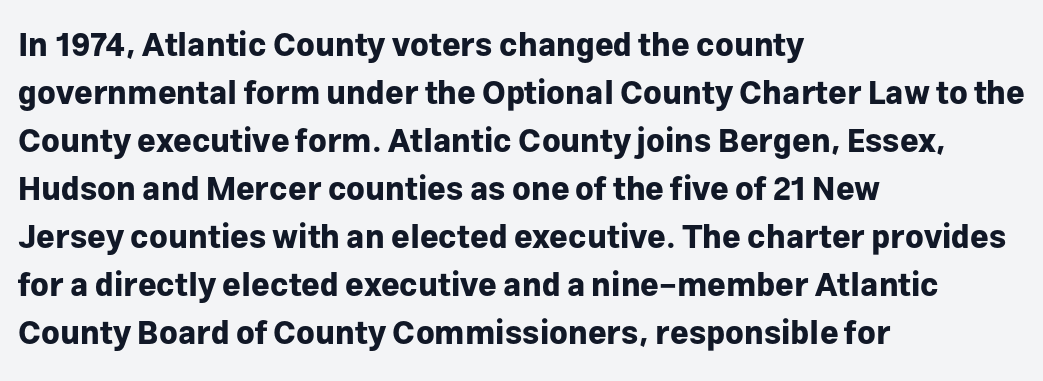
{"serif": "no", "italic": "no", "bold": "yes", "weight": "bold", "width": "normal", "stroke_contrast": "low", "x_height": "medium", "monospaced": "no", "underline": "no", "align": "left", "line_spacing": "normal", "line_spacing_ratio": 1.5, "letter_spacing": "normal", "letter_spacing_em": 0.0, "glyph_px": 32}
